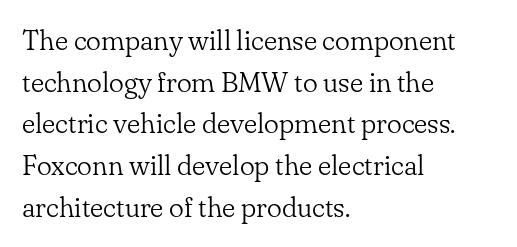
Q: Is the text bold? A: No.
Q: Is the text italic (slanted)? A: No, it is upright.
Q: Is the typeface a serif or a sans-serif typeface? A: Serif.
Q: Is the text underlined? A: No.
Q: How is the paragraph aligned? A: Left-aligned.
Q: Is the spacing between letters normal or unusually wide? A: Normal.
Q: Is the spacing between lines tight, normal or loose? A: Normal.
Q: Width (condensed, normal, or wide)? A: Normal.
Q: Stroke contrast? A: Low.
Q: x-height? A: Small.
Q: Monospaced? A: No.
